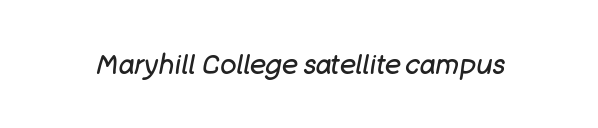
Bare-footed words on every line. Compared with a typical body face, this is equally light or lighter still. Spacing between characters is what you'd get straight out of the box. These lines were composed using italics.
